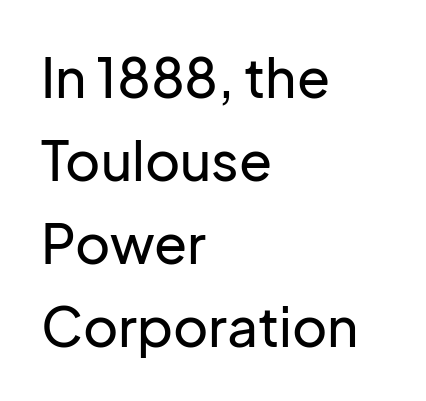
The image shows 54 px sans-serif type, upright; set left-aligned, normal line spacing (1.54x), normal letter spacing, not underlined; low stroke contrast and a medium x-height.
